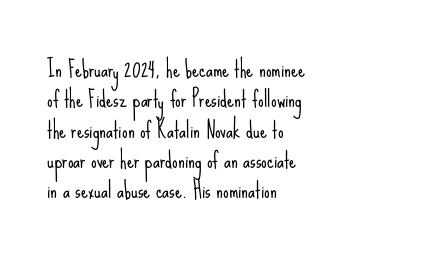
{"italic": "no", "bold": "no", "underline": "no", "align": "left", "line_spacing": "normal", "line_spacing_ratio": 1.38, "letter_spacing": "normal", "letter_spacing_em": 0.0, "glyph_px": 22}
